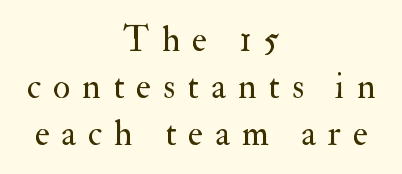
Both edges are ragged and mirror each other, which tells us the setting is centered. Regular leading. The characters display serif detailing at their extremities. Quick note: underline off. If you drew a line through each stem, it would be perfectly vertical. The face used here is rendered with a markedly widened letterfit.
